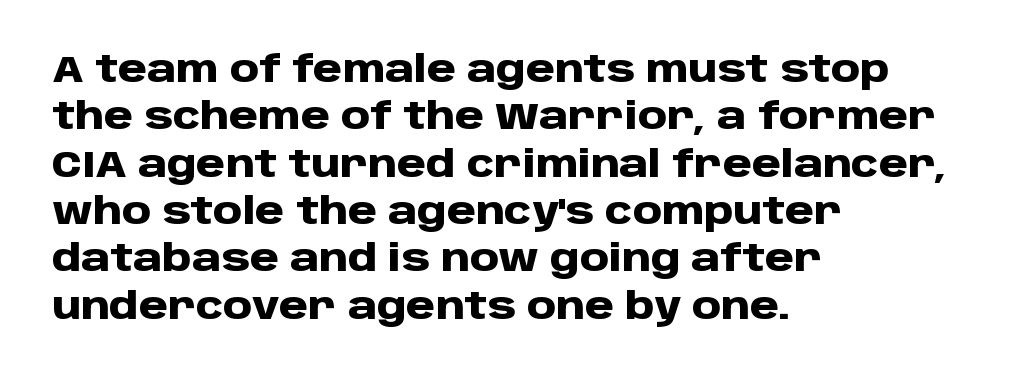
Q: Is the text bold? A: Yes.
Q: Is the text italic (slanted)? A: No, it is upright.
Q: Is the typeface a serif or a sans-serif typeface? A: Sans-serif.
Q: Is the text underlined? A: No.
Q: How is the paragraph aligned? A: Left-aligned.
Q: Is the spacing between letters normal or unusually wide? A: Normal.
Q: Is the spacing between lines tight, normal or loose? A: Normal.
Q: Width (condensed, normal, or wide)? A: Normal.
Q: Stroke contrast? A: Low.
Q: x-height? A: Large.
Q: Monospaced? A: No.
